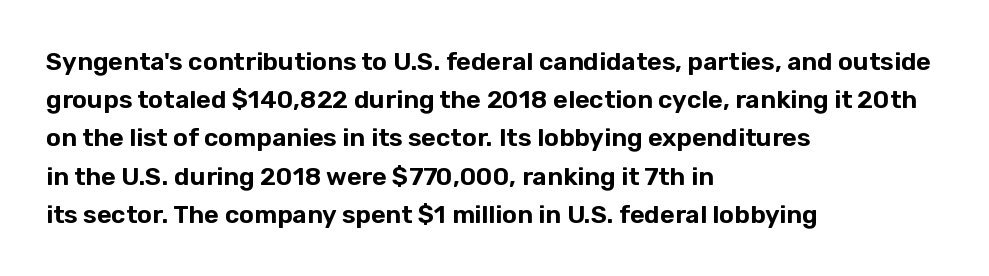
Descenders hang freely into open space. Teacher's note: observe the even left margin — that is flush-left alignment. The vertical gap from one line to the next is medium. If you drew a line through each stem, it would be perfectly vertical. The letters sit at their default tracking, neither squeezed nor spread.
